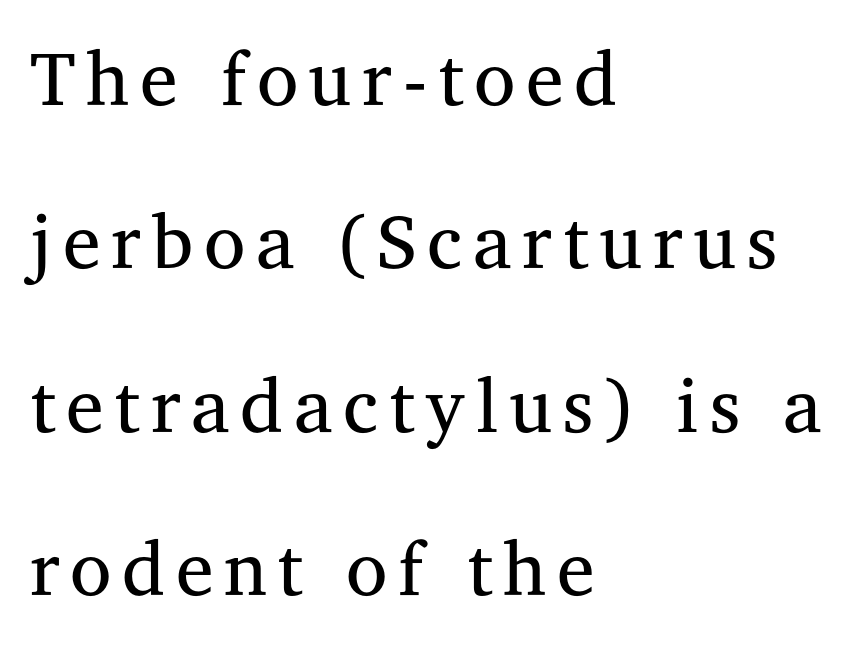
Q: Is the text bold? A: No.
Q: Is the text italic (slanted)? A: No, it is upright.
Q: Is the typeface a serif or a sans-serif typeface? A: Serif.
Q: Is the text underlined? A: No.
Q: How is the paragraph aligned? A: Left-aligned.
Q: Is the spacing between lines tight, normal or loose? A: Loose.
Q: Width (condensed, normal, or wide)? A: Normal.
Q: Stroke contrast? A: Medium.
Q: x-height? A: Medium.
Q: Monospaced? A: No.
